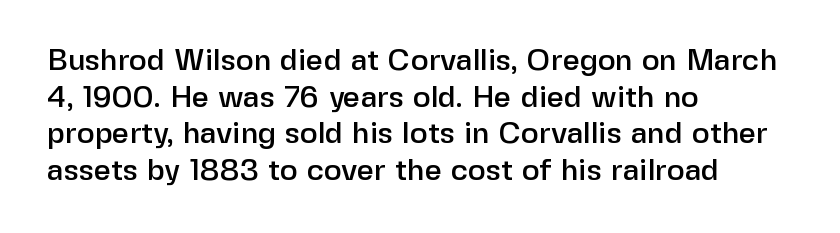
The image shows 30 px sans-serif type, upright; set left-aligned, line spacing 1.22x, normal letter spacing, not underlined; low stroke contrast and a medium x-height.
